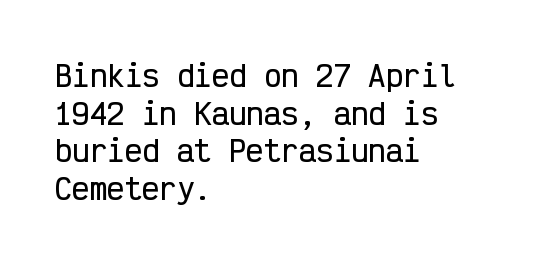
Nothing unusual about the tracking: characters are spaced as the font intends. What kind of face is this? One without serifs — a sans. The rendering anchors every line to the left-hand side. The space beneath each line is pristine and unruled. The axis of the letterforms is exactly vertical.
